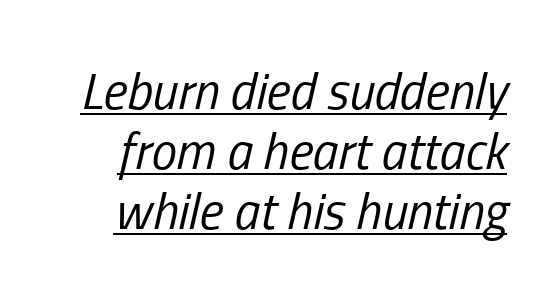
Do the characters align in a grid? No, the font is proportional. Notice how the stems are inclined rather than vertical — that's the hallmark of italics. Honestly, the letter spacing is just normal — you wouldn't notice it. Each line of the rendering has a horizontal stroke beneath the glyphs. Stems and bowls with no extra thickness — not bold.
